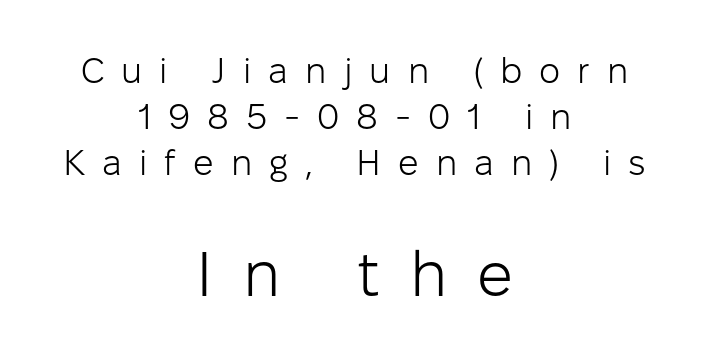
{"serif": "no", "italic": "no", "bold": "no", "weight": "light", "width": "normal", "stroke_contrast": "low", "x_height": "medium", "monospaced": "no", "underline": "no", "align": "center", "line_spacing": "normal", "line_spacing_ratio": 1.28, "letter_spacing": "wide", "letter_spacing_em": 0.47, "larger_block": "second", "size_ratio": 1.75, "glyph_px": 63}
